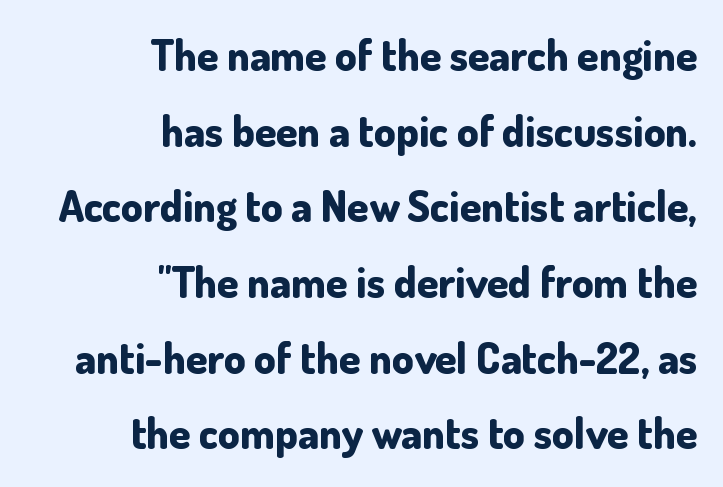
{"serif": "no", "italic": "no", "bold": "yes", "weight": "bold", "width": "normal", "stroke_contrast": "low", "x_height": "small", "monospaced": "no", "underline": "no", "align": "right", "line_spacing_ratio": 1.76, "letter_spacing": "normal", "letter_spacing_em": 0.0, "glyph_px": 43}
